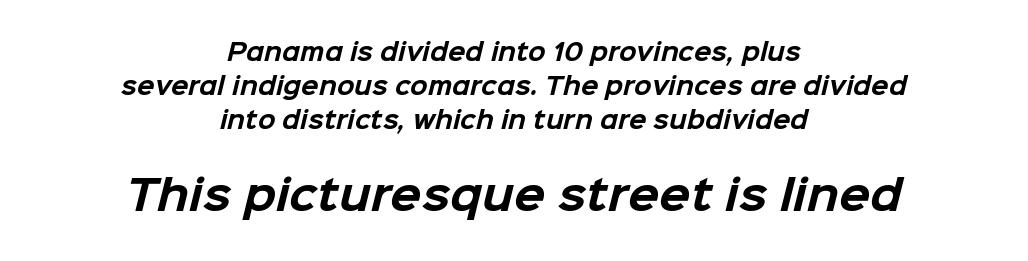
{"serif": "no", "bold": "yes", "weight": "bold", "width": "normal", "stroke_contrast": "low", "x_height": "medium", "monospaced": "no", "underline": "no", "align": "center", "line_spacing": "normal", "line_spacing_ratio": 1.48, "letter_spacing": "normal", "letter_spacing_em": 0.0, "larger_block": "second", "size_ratio": 1.78, "glyph_px": 41}
